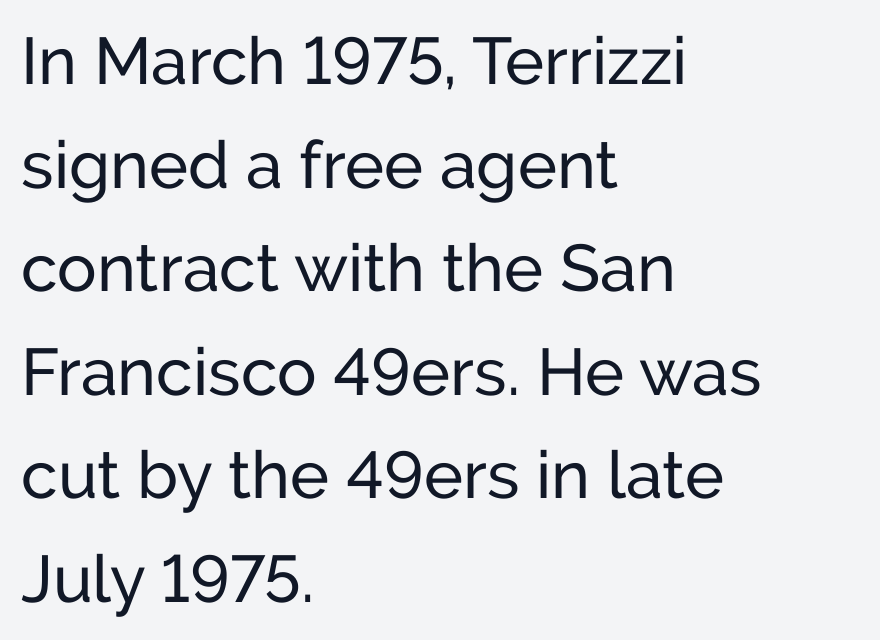
The image shows 66 px regular-weight sans-serif type, upright; set left-aligned, normal line spacing (1.57x), normal letter spacing, not underlined; low stroke contrast and a medium x-height.
